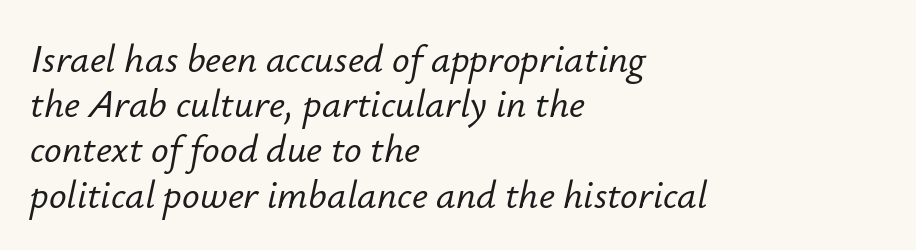
Proportional: the letters do not fall into vertical columns. The space beneath each line is pristine and unruled. Horizontal alignment here is leftward, the default for most running prose. If you drew a line through each stem, it would be angled.
